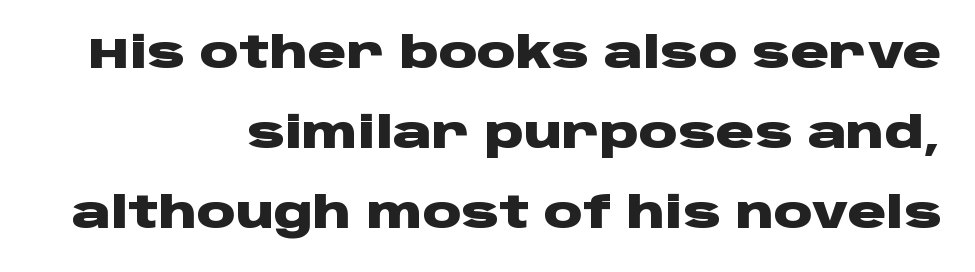
{"serif": "no", "italic": "no", "bold": "yes", "weight": "heavy", "width": "wide", "stroke_contrast": "low", "x_height": "large", "monospaced": "no", "underline": "no", "align": "right", "line_spacing_ratio": 1.86, "letter_spacing": "normal", "letter_spacing_em": 0.0, "glyph_px": 43}
